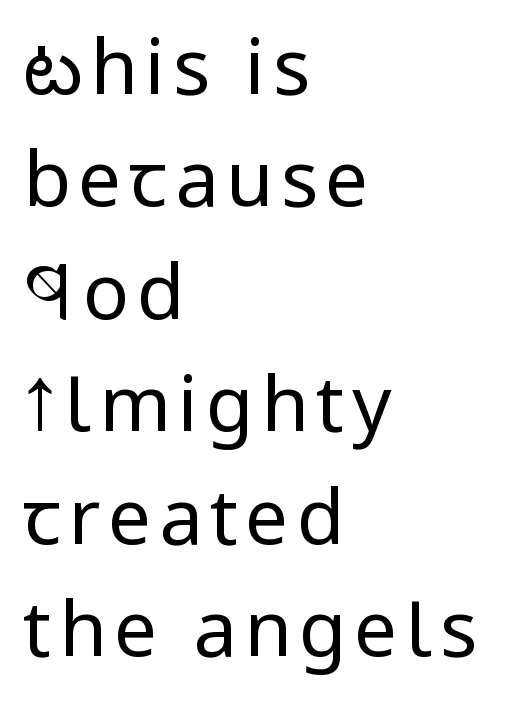
{"serif": "no", "italic": "no", "bold": "no", "weight": "regular", "width": "condensed", "stroke_contrast": "low", "x_height": "large", "monospaced": "no", "underline": "no", "align": "left", "line_spacing": "normal", "line_spacing_ratio": 1.46, "glyph_px": 77}
